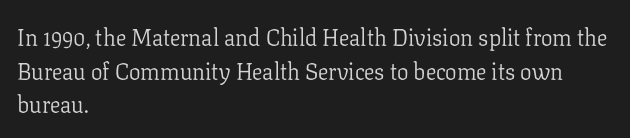
The image shows 23 px text type, upright; set left-aligned, normal line spacing (1.46x), normal letter spacing, not underlined.
